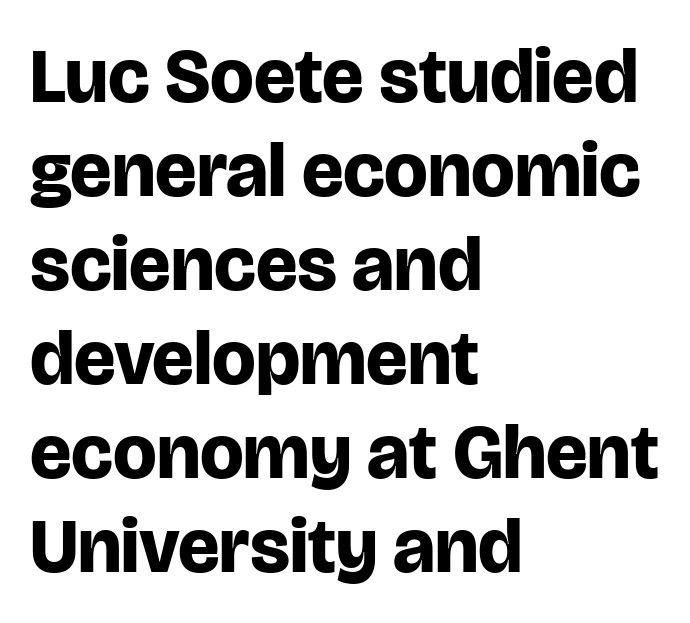
The image shows 77 px bold sans-serif type, upright; set left-aligned, line spacing 1.22x, normal letter spacing, not underlined; low stroke contrast and a large x-height.
